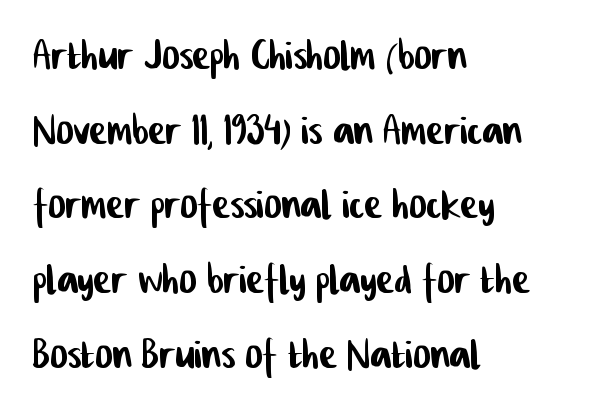
Q: Is the typeface a serif or a sans-serif typeface? A: Sans-serif.
Q: Is the text underlined? A: No.
Q: How is the paragraph aligned? A: Left-aligned.
Q: Is the spacing between letters normal or unusually wide? A: Normal.
Q: Is the spacing between lines tight, normal or loose? A: Normal.
Q: Width (condensed, normal, or wide)? A: Condensed.
Q: Stroke contrast? A: Low.
Q: x-height? A: Medium.
Q: Monospaced? A: No.
